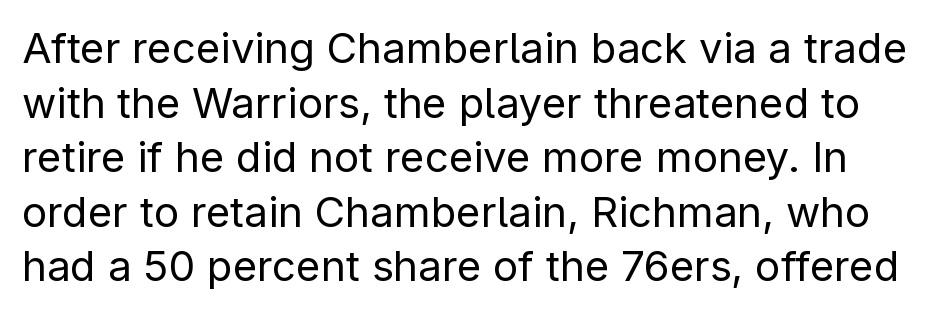
Q: Is the text bold? A: No.
Q: Is the text italic (slanted)? A: No, it is upright.
Q: Is the typeface a serif or a sans-serif typeface? A: Sans-serif.
Q: Is the text underlined? A: No.
Q: Is the spacing between letters normal or unusually wide? A: Normal.
Q: Is the spacing between lines tight, normal or loose? A: Normal.
Q: Width (condensed, normal, or wide)? A: Normal.
Q: Stroke contrast? A: Low.
Q: x-height? A: Medium.
Q: Monospaced? A: No.
